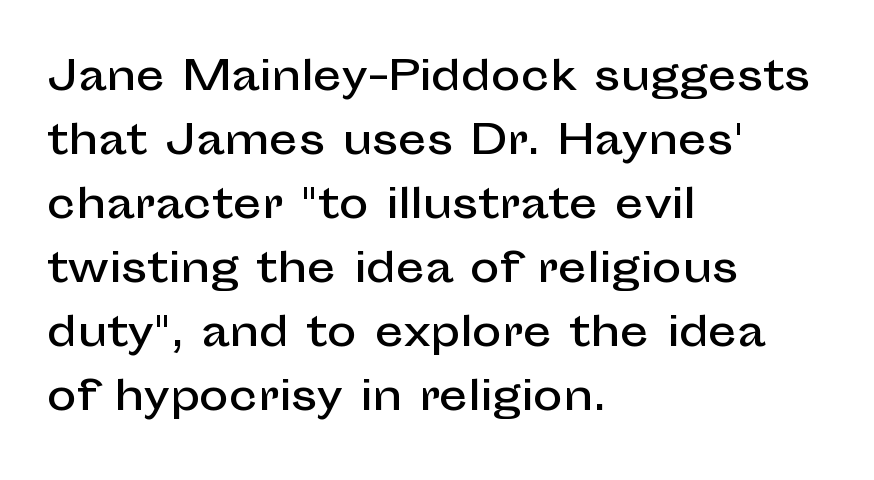
The typeface chosen for these lines omits serifs. Honestly, the row spacing looks completely unremarkable. Tracking here is standard; glyphs follow each other at the usual distance. The area under the type is left untouched.
